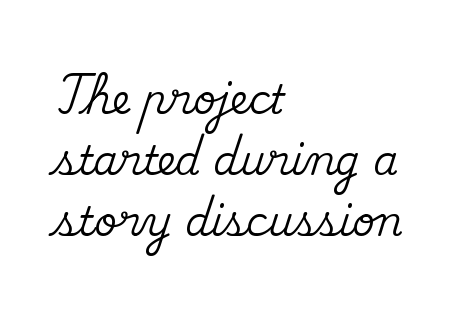
The image shows 40 px serif type; set left-aligned, normal line spacing (1.53x), normal letter spacing, not underlined; medium stroke contrast and a small x-height.
